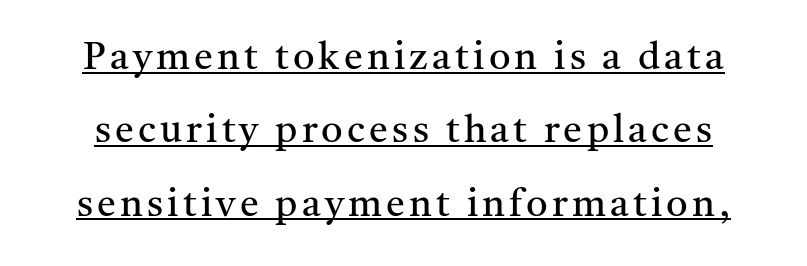
Students, observe the line beneath the letters — that is underlining. Heaviness? Minimal to ordinary, like unemphasized prose. This sample has the flowing, uneven cadence of proportional lettering. This sample trades compactness for vertical openness between lines.
